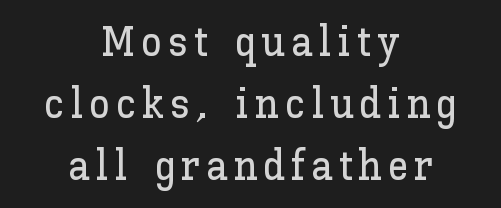
Honestly, the row spacing looks completely unremarkable. No word sits above an underline. The lettering holds an erect, upright posture throughout. Here the designer chose a conventional face with non-uniform glyph widths. These lines stack symmetrically, like a column narrowing and widening about its center.
